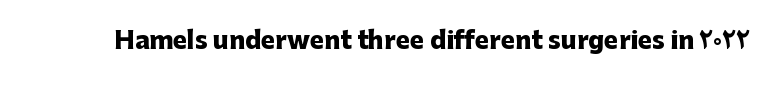
Q: Is the text bold? A: Yes.
Q: Is the text italic (slanted)? A: No, it is upright.
Q: Is the text underlined? A: No.
Q: Is the spacing between letters normal or unusually wide? A: Normal.
